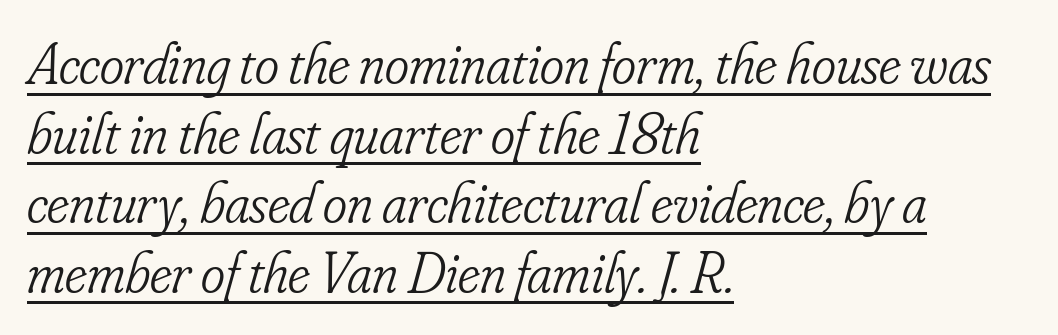
Q: Is the text bold? A: No.
Q: Is the text italic (slanted)? A: Yes, it leans right by about 16 degrees.
Q: Is the typeface a serif or a sans-serif typeface? A: Serif.
Q: Is the text underlined? A: Yes.
Q: How is the paragraph aligned? A: Left-aligned.
Q: Is the spacing between letters normal or unusually wide? A: Normal.
Q: Width (condensed, normal, or wide)? A: Condensed.
Q: Stroke contrast? A: Low.
Q: x-height? A: Small.
Q: Monospaced? A: No.
